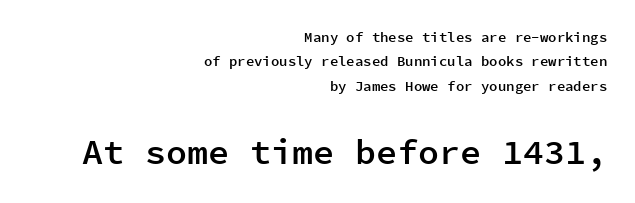
The gap between lines stays unmarked. This rendering leaves character spacing at its baseline value. Layout note: lines flush right. Reading top to bottom, the characters get bigger at the block break.
